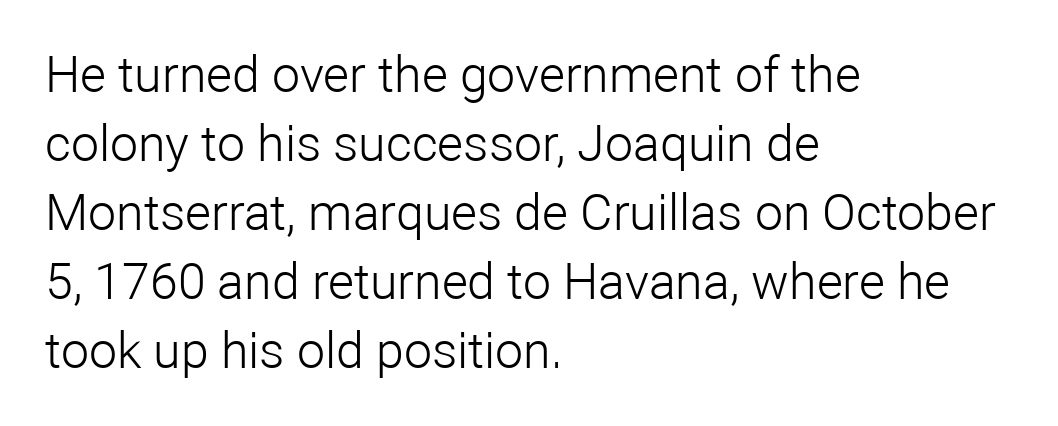
Line beginnings align vertically; line endings do not. Upright lettering throughout. Successive baselines arrive at the customary interval. This sample uses plain, unmodified letter spacing.
